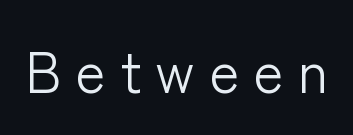
The image shows 58 px light sans-serif type, upright; set unusually wide letter spacing (+0.24 em), not underlined; low stroke contrast and a medium x-height.
